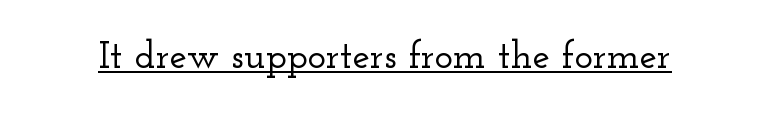
Looks like regular typesetting: each glyph gets only the width it needs. This rendering leaves character spacing at its baseline value. Observe the serifs anchoring each vertical stroke in this sample. The lettering holds an erect, upright posture throughout. Like a heading marked for emphasis, these lines bear an underscore.
